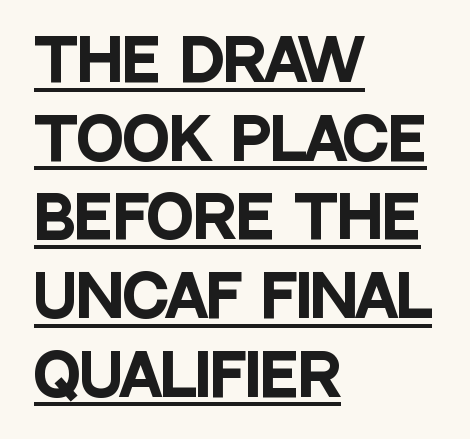
The image shows 57 px heavy, condensed sans-serif type, upright; set left-aligned, normal line spacing (1.38x), normal letter spacing, underlined; low stroke contrast and a large x-height.
